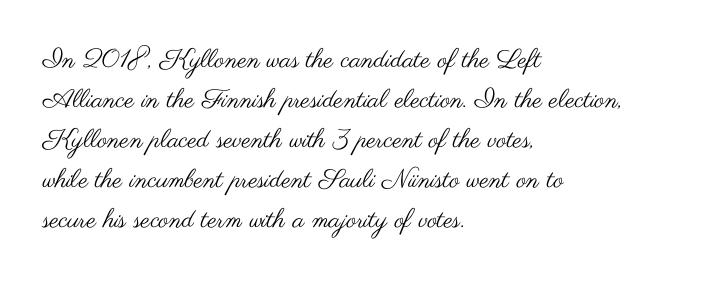
Descender tails drop into unmarked territory. Stroke mass is kept to a normal reading level or below. Default kerning and tracking; the words read as compact shapes. Teacher's note: observe the even left margin — that is flush-left alignment.
